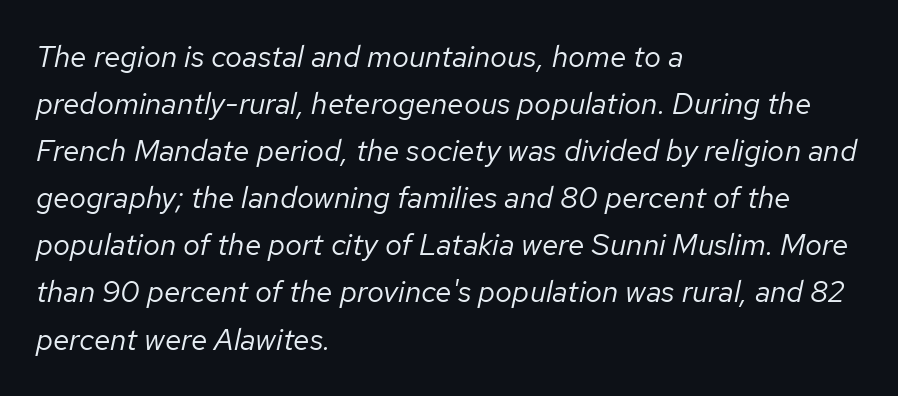
Q: Is the text bold? A: No.
Q: Is the text italic (slanted)? A: Yes, it leans right by about 12 degrees.
Q: Is the text underlined? A: No.
Q: How is the paragraph aligned? A: Left-aligned.
Q: Is the spacing between letters normal or unusually wide? A: Normal.
Q: Is the spacing between lines tight, normal or loose? A: Normal.
Q: Width (condensed, normal, or wide)? A: Normal.
Q: Stroke contrast? A: Low.
Q: x-height? A: Medium.
Q: Monospaced? A: No.
